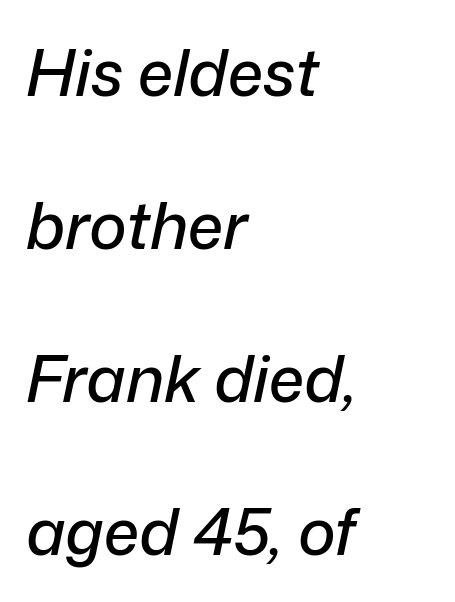
{"italic": "yes", "lean": "right", "slant_degrees": 12, "width": "normal", "stroke_contrast": "low", "x_height": "medium", "monospaced": "no", "underline": "no", "align": "left", "line_spacing": "loose", "line_spacing_ratio": 2.39, "letter_spacing": "normal", "letter_spacing_em": 0.0, "glyph_px": 64}
